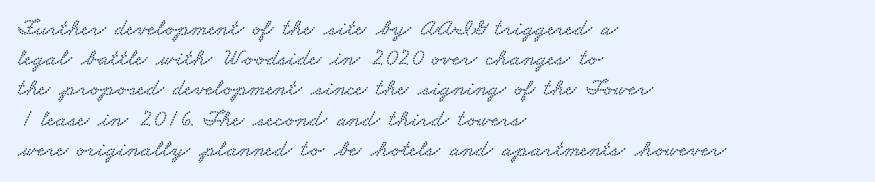
Each new line begins a customary step beneath the previous one. This rendering features lettering with no underline. This rendering uses left alignment, leaving the right contour irregular. How are the letters spaced? Ordinarily, with no added tracking.
